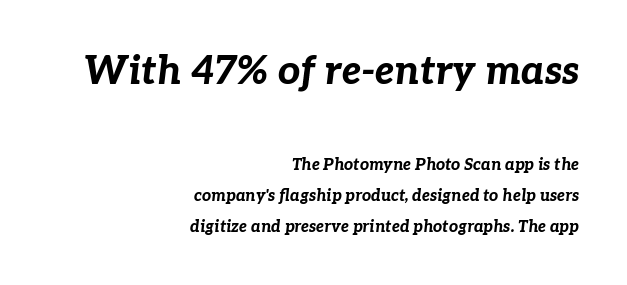
Q: Is the text bold? A: Yes.
Q: Is the text italic (slanted)? A: Yes, it leans right by about 7 degrees.
Q: Is the text underlined? A: No.
Q: How is the paragraph aligned? A: Right-aligned.
Q: Is the spacing between letters normal or unusually wide? A: Normal.
Q: Is the spacing between lines tight, normal or loose? A: Loose.
Q: Which block of text is set in a larger size, the first (top) or the second (bottom)? A: The first (top) one.
Q: Width (condensed, normal, or wide)? A: Normal.
Q: Stroke contrast? A: Low.
Q: x-height? A: Medium.
Q: Monospaced? A: No.
